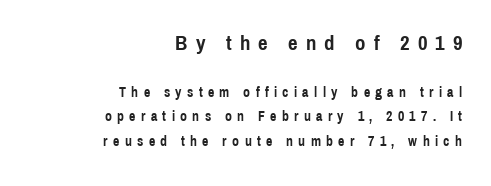
The image shows 21 px bold type, upright; set right-aligned, line spacing 1.75x, unusually wide letter spacing (+0.38 em), not underlined; the first (top) block is 1.5x larger.
